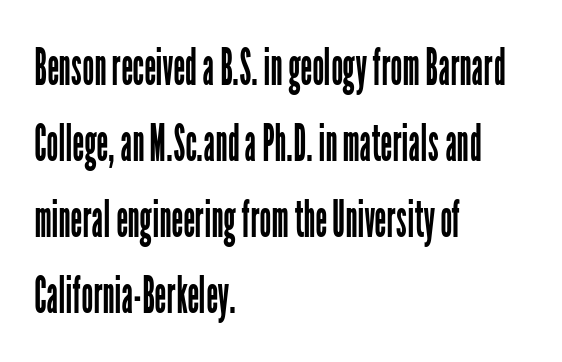
Q: Is the text bold? A: No.
Q: Is the text italic (slanted)? A: No, it is upright.
Q: Is the typeface a serif or a sans-serif typeface? A: Sans-serif.
Q: Is the text underlined? A: No.
Q: How is the paragraph aligned? A: Left-aligned.
Q: Is the spacing between letters normal or unusually wide? A: Normal.
Q: Is the spacing between lines tight, normal or loose? A: Normal.
Q: Width (condensed, normal, or wide)? A: Condensed.
Q: Stroke contrast? A: Low.
Q: x-height? A: Medium.
Q: Monospaced? A: No.
